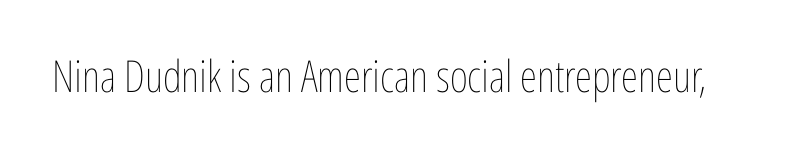
Q: Is the text bold? A: No.
Q: Is the text italic (slanted)? A: No, it is upright.
Q: Is the text underlined? A: No.
Q: Is the spacing between letters normal or unusually wide? A: Normal.
Q: Width (condensed, normal, or wide)? A: Condensed.
Q: Stroke contrast? A: Low.
Q: x-height? A: Medium.
Q: Monospaced? A: No.
